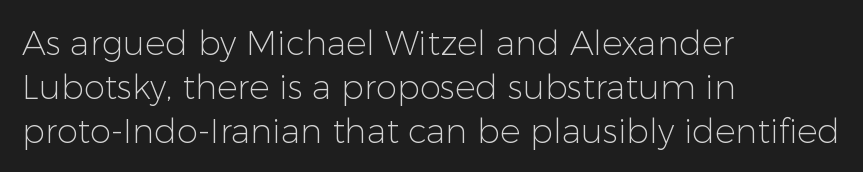
There is no visible air inserted between adjacent glyphs. Posture: upright roman. A typesetter would call this leading conventional body-copy spacing. These lines stack with their left ends in a neat column. A quiet, ordinary-to-light weight characterises the typeface. Letterform terminals end flat and unadorned throughout the passage.
